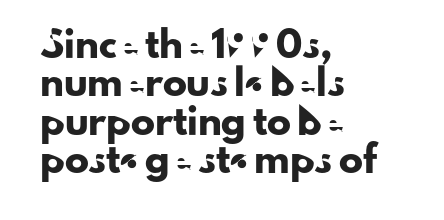
{"italic": "no", "underline": "no", "align": "left", "line_spacing": "normal", "line_spacing_ratio": 1.6, "letter_spacing": "normal", "letter_spacing_em": 0.0, "glyph_px": 24}
